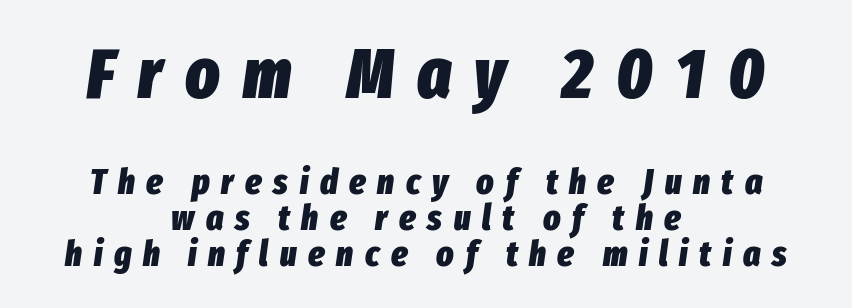
Q: Is the text bold? A: Yes.
Q: Is the text italic (slanted)? A: Yes, it leans right by about 8 degrees.
Q: Is the text underlined? A: No.
Q: How is the paragraph aligned? A: Centered.
Q: Is the spacing between letters normal or unusually wide? A: Unusually wide.
Q: Is the spacing between lines tight, normal or loose? A: Tight.
Q: Which block of text is set in a larger size, the first (top) or the second (bottom)? A: The first (top) one.
Q: Width (condensed, normal, or wide)? A: Condensed.
Q: Stroke contrast? A: Low.
Q: x-height? A: Medium.
Q: Monospaced? A: No.
